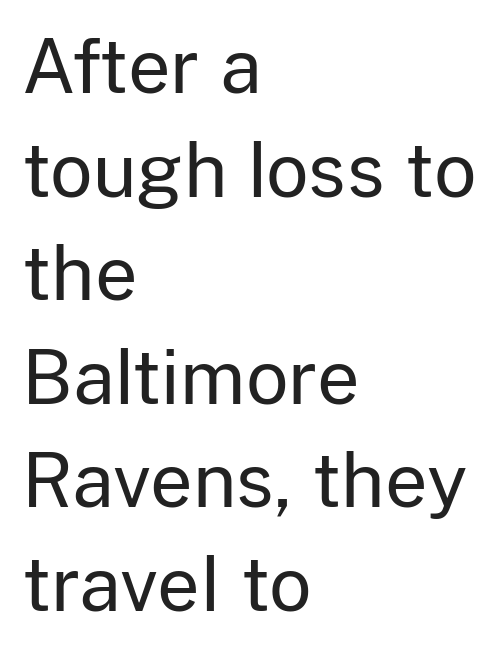
The image shows 74 px regular-weight sans-serif type, upright; set left-aligned, normal line spacing (1.4x), normal letter spacing, not underlined; low stroke contrast and a medium x-height.
